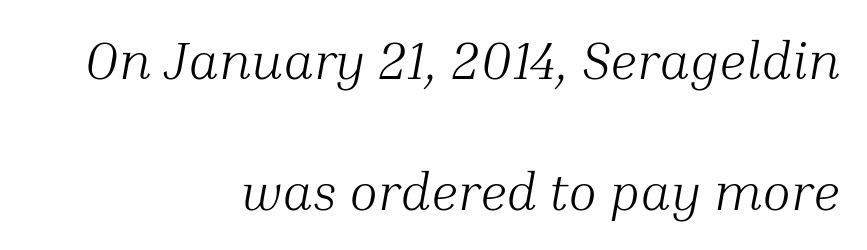
{"serif": "yes", "italic": "yes", "lean": "right", "slant_degrees": 10, "bold": "no", "weight": "light", "width": "normal", "stroke_contrast": "medium", "x_height": "medium", "monospaced": "no", "underline": "no", "align": "right", "line_spacing": "loose", "line_spacing_ratio": 2.48, "letter_spacing": "normal", "letter_spacing_em": 0.0, "glyph_px": 53}
